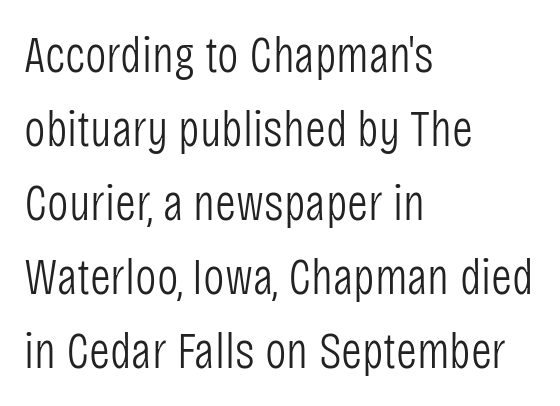
Q: Is the text bold? A: No.
Q: Is the text italic (slanted)? A: No, it is upright.
Q: Is the typeface a serif or a sans-serif typeface? A: Sans-serif.
Q: Is the text underlined? A: No.
Q: How is the paragraph aligned? A: Left-aligned.
Q: Is the spacing between letters normal or unusually wide? A: Normal.
Q: Is the spacing between lines tight, normal or loose? A: Normal.
Q: Width (condensed, normal, or wide)? A: Condensed.
Q: Stroke contrast? A: Low.
Q: x-height? A: Large.
Q: Monospaced? A: No.
